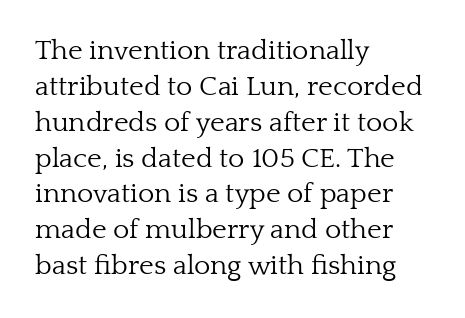
Q: Is the text bold? A: No.
Q: Is the text italic (slanted)? A: No, it is upright.
Q: Is the typeface a serif or a sans-serif typeface? A: Serif.
Q: Is the text underlined? A: No.
Q: How is the paragraph aligned? A: Left-aligned.
Q: Is the spacing between letters normal or unusually wide? A: Normal.
Q: Is the spacing between lines tight, normal or loose? A: Normal.
Q: Width (condensed, normal, or wide)? A: Normal.
Q: Stroke contrast? A: Low.
Q: x-height? A: Medium.
Q: Monospaced? A: No.
